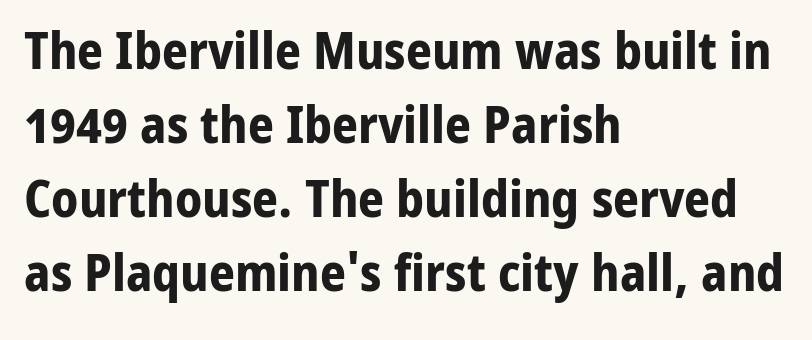
If you drew a line through each stem, it would be perfectly vertical. The baseline area is clear. Short note: letters normally spaced. Summary of weight: heavy, a full bold. The rag falls on the right side of this text block.
